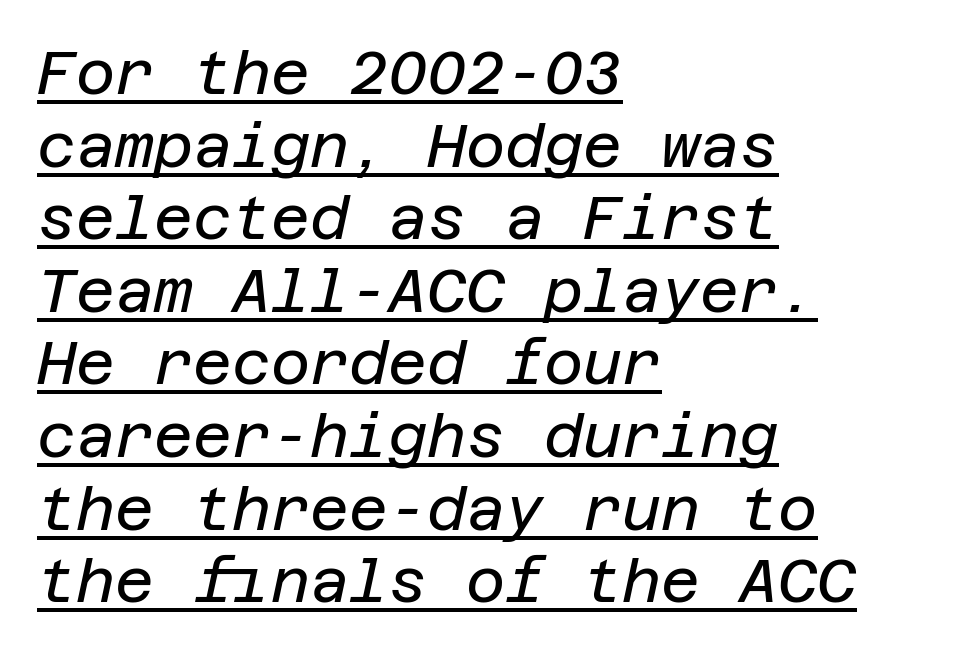
There is no visible air inserted between adjacent glyphs. Caption: multi-line text, flush left, ragged right. Weight: regular or lighter. A typesetter would mark this as italic. This rendering features underlined lettering.
